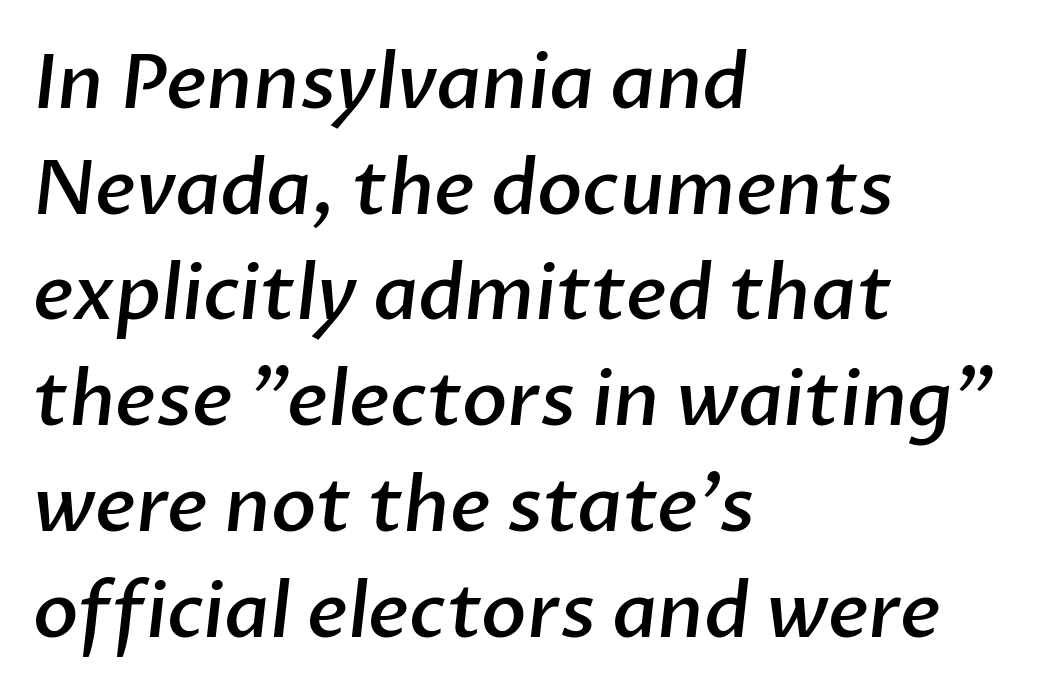
{"serif": "no", "bold": "semi", "weight": "semibold", "width": "normal", "stroke_contrast": "low", "x_height": "medium", "monospaced": "no", "underline": "no", "align": "left", "line_spacing": "normal", "line_spacing_ratio": 1.41, "letter_spacing": "normal", "letter_spacing_em": 0.0, "glyph_px": 75}
